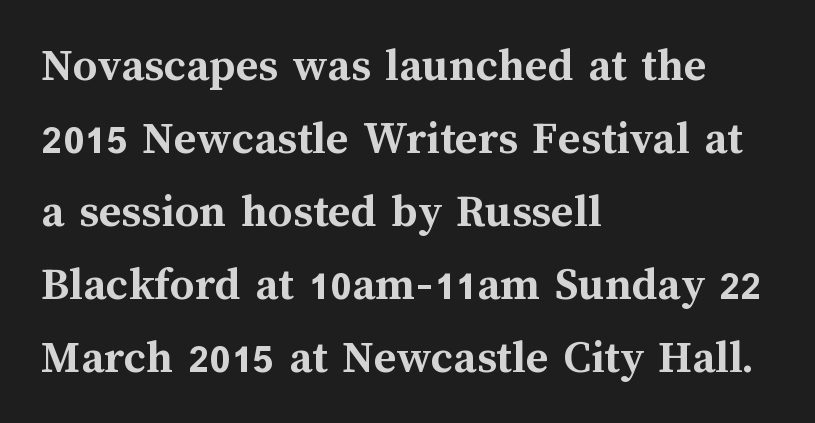
{"italic": "no", "bold": "yes", "weight": "semibold", "width": "normal", "stroke_contrast": "medium", "x_height": "medium", "monospaced": "no", "underline": "no", "align": "left", "line_spacing": "normal", "line_spacing_ratio": 1.52, "letter_spacing": "normal", "letter_spacing_em": 0.0, "glyph_px": 48}
